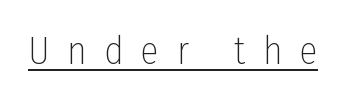
The image shows 40 px thin, condensed sans-serif type, upright; set unusually wide letter spacing (+0.45 em), underlined; low stroke contrast and a medium x-height.
